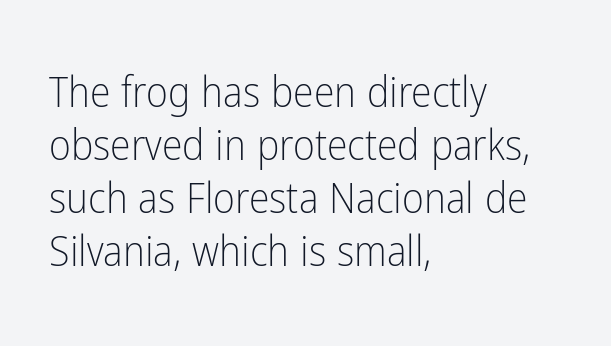
The typesetting does not lean heavy: it is not bold. These lines sit exactly where default settings would place them. Each letter keeps its own natural width here, so spacing adapts to shape. Compared with typical body copy, the letter spacing here is the same. Characters remain perfectly vertical along every line. Nothing sits at the stroke ends, so this counts as sans-serif.
